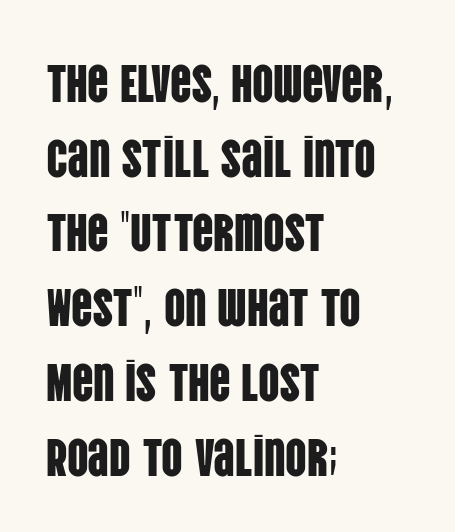
{"serif": "no", "italic": "no", "width": "condensed", "stroke_contrast": "low", "x_height": "large", "monospaced": "no", "underline": "no", "align": "left", "line_spacing": "normal", "line_spacing_ratio": 1.41, "letter_spacing": "normal", "letter_spacing_em": 0.0, "glyph_px": 53}
